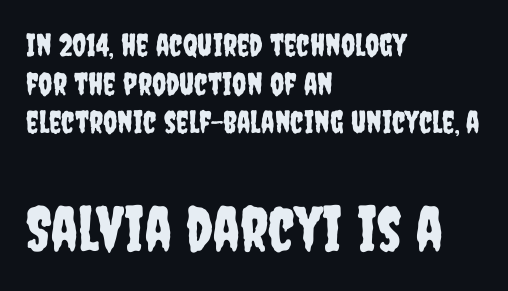
Character widths vary here, with narrow letters taking less room than wide ones. Left-aligned paragraph, ragged on the right. Each row of text sits above clean, open space. Nope, not italic — everything's standing straight.
